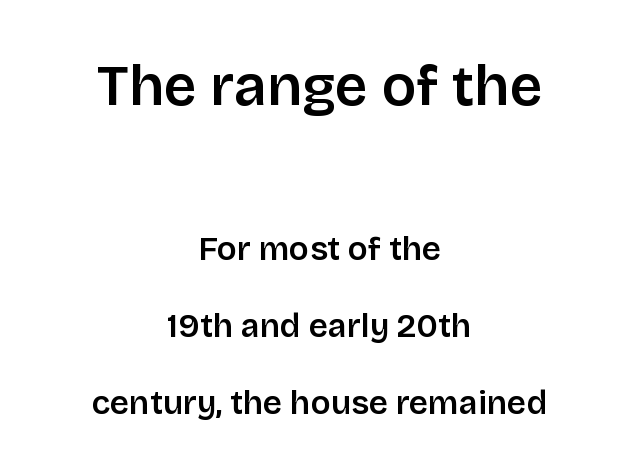
The image shows 57 px semibold sans-serif type, upright; set centered, loose line spacing (2.33x), normal letter spacing, not underlined; the first (top) block is 1.73x larger; low stroke contrast and a large x-height.
